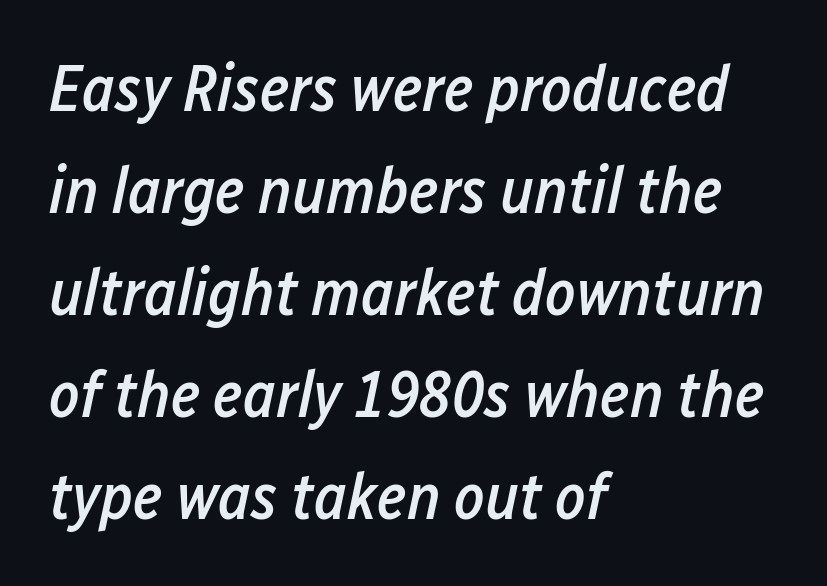
{"italic": "yes", "lean": "right", "slant_degrees": 12, "bold": "semi", "weight": "semibold", "width": "condensed", "stroke_contrast": "low", "x_height": "medium", "monospaced": "no", "underline": "no", "align": "left", "line_spacing": "normal", "line_spacing_ratio": 1.57, "letter_spacing": "normal", "letter_spacing_em": 0.0, "glyph_px": 65}
